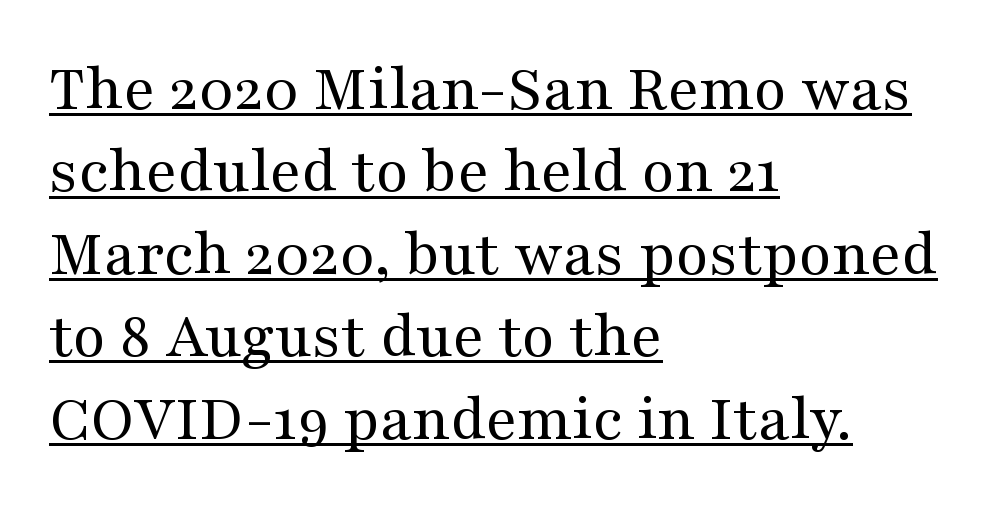
The image shows 67 px regular-weight, wide serif type, upright; set left-aligned, line spacing 1.23x, normal letter spacing, underlined; medium stroke contrast and a medium x-height.
